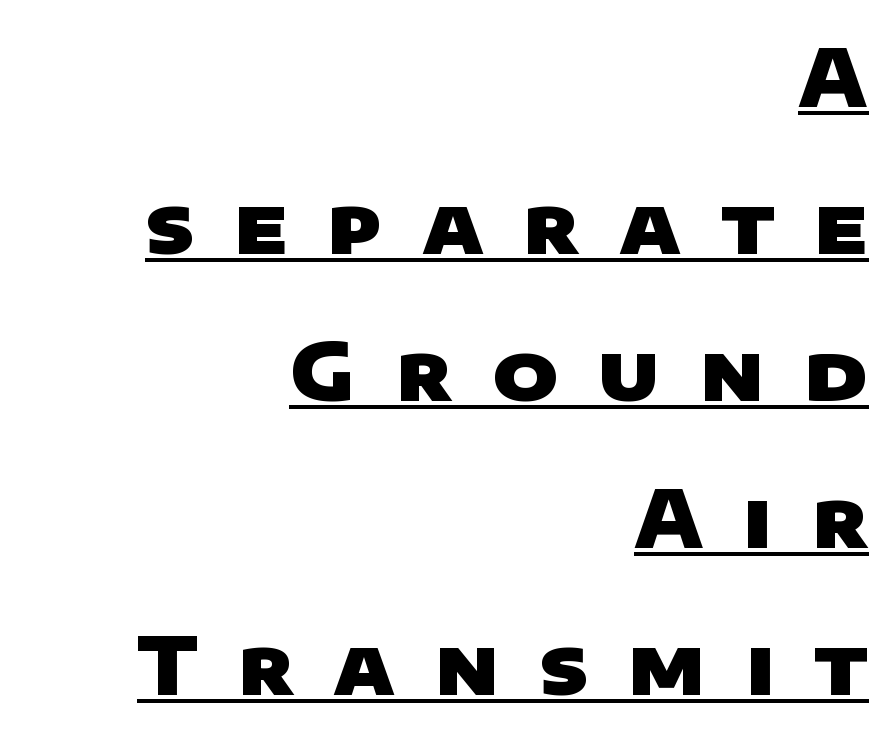
Q: Is the text bold? A: Yes.
Q: Is the typeface a serif or a sans-serif typeface? A: Sans-serif.
Q: Is the text underlined? A: Yes.
Q: How is the paragraph aligned? A: Right-aligned.
Q: Is the spacing between letters normal or unusually wide? A: Unusually wide.
Q: Width (condensed, normal, or wide)? A: Wide.
Q: Stroke contrast? A: Low.
Q: x-height? A: Large.
Q: Monospaced? A: No.
